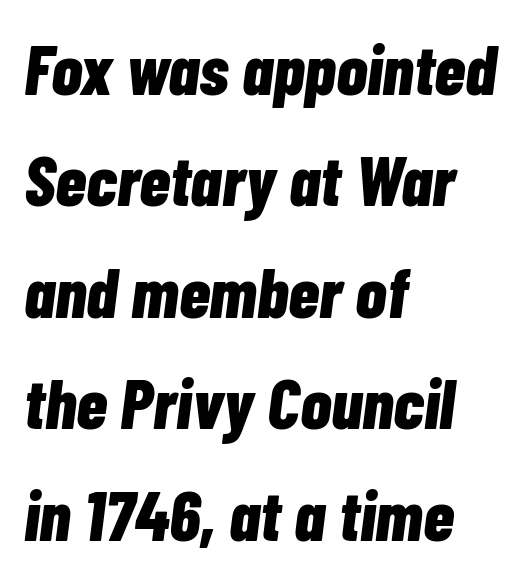
The image shows 71 px bold, condensed type, italic (leaning right); set left-aligned, normal line spacing (1.57x), normal letter spacing, not underlined; low stroke contrast and a medium x-height.
